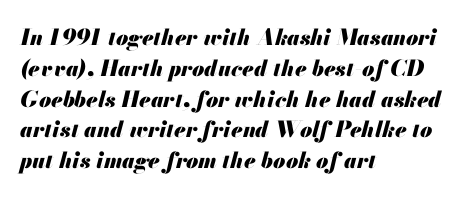
{"italic": "yes", "lean": "right", "slant_degrees": 13, "bold": "yes", "underline": "no", "align": "left", "line_spacing": "normal", "line_spacing_ratio": 1.4, "letter_spacing": "normal", "letter_spacing_em": 0.0, "glyph_px": 22}
